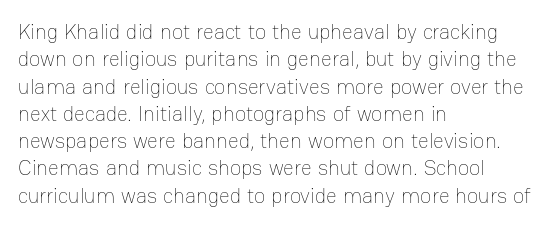
Q: Is the text bold? A: No.
Q: Is the text italic (slanted)? A: No, it is upright.
Q: Is the text underlined? A: No.
Q: How is the paragraph aligned? A: Left-aligned.
Q: Is the spacing between letters normal or unusually wide? A: Normal.
Q: Is the spacing between lines tight, normal or loose? A: Normal.
